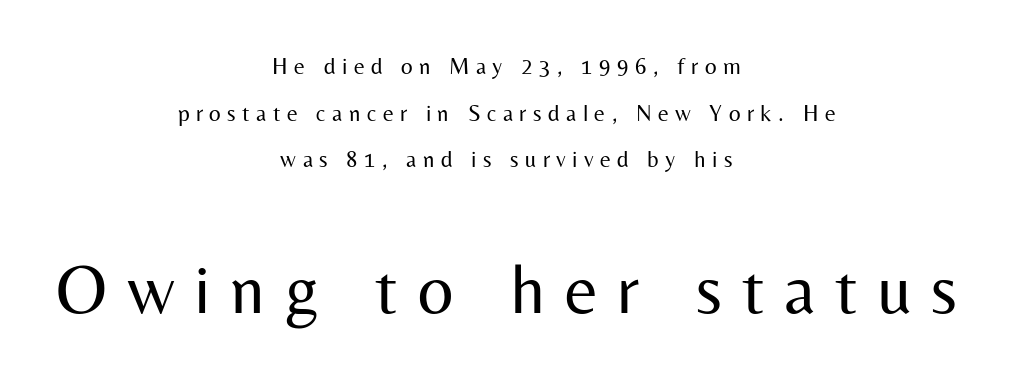
The image shows 70 px regular-weight sans-serif type, upright; set centered, loose line spacing (2.03x), unusually wide letter spacing (+0.28 em), not underlined; the second (bottom) block is 3.04x larger; medium stroke contrast and a medium x-height.
